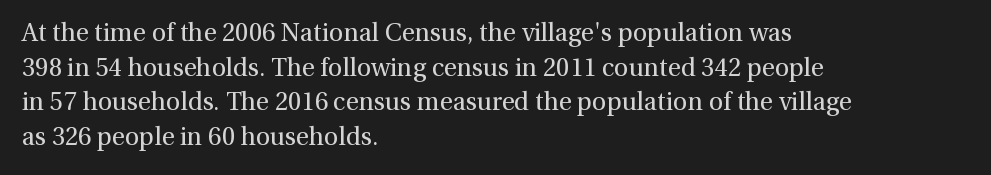
Q: Is the text bold? A: No.
Q: Is the text italic (slanted)? A: No, it is upright.
Q: Is the text underlined? A: No.
Q: How is the paragraph aligned? A: Left-aligned.
Q: Is the spacing between letters normal or unusually wide? A: Normal.
Q: Is the spacing between lines tight, normal or loose? A: Normal.
